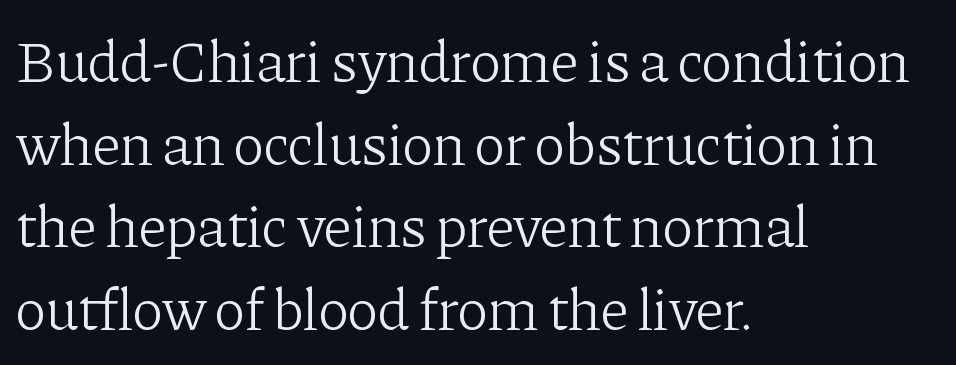
The image shows 59 px light serif type, upright; set left-aligned, normal line spacing (1.4x), normal letter spacing, not underlined; low stroke contrast and a medium x-height.
